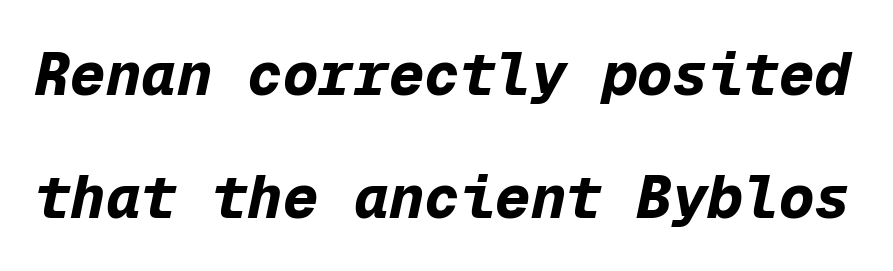
{"italic": "yes", "lean": "right", "slant_degrees": 12, "bold": "yes", "weight": "bold", "width": "normal", "stroke_contrast": "low", "x_height": "medium", "monospaced": "yes", "underline": "no", "line_spacing": "loose", "line_spacing_ratio": 2.08, "letter_spacing": "normal", "letter_spacing_em": 0.0, "glyph_px": 59}
